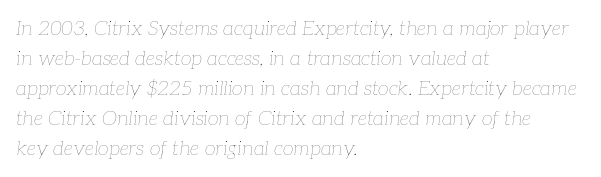
The image shows 20 px text type, italic (leaning right); set left-aligned, normal line spacing (1.5x), normal letter spacing, not underlined.
